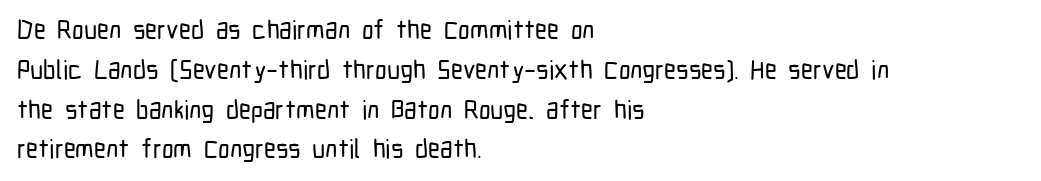
{"italic": "no", "underline": "no", "align": "left", "line_spacing": "normal", "line_spacing_ratio": 1.53, "letter_spacing": "normal", "letter_spacing_em": 0.0, "glyph_px": 26}
